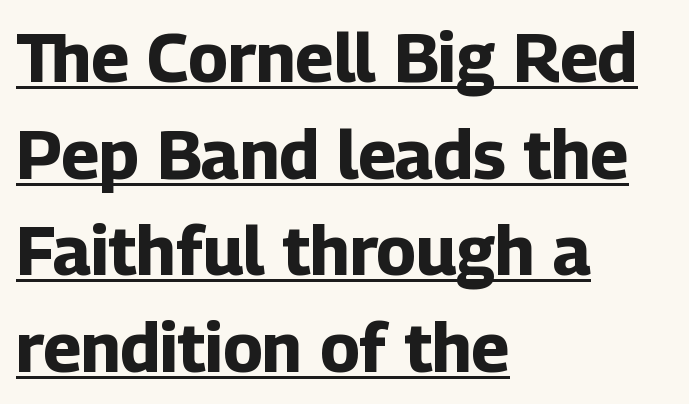
The image shows 68 px bold sans-serif type, upright; set left-aligned, normal line spacing (1.42x), normal letter spacing, underlined; low stroke contrast and a medium x-height.
